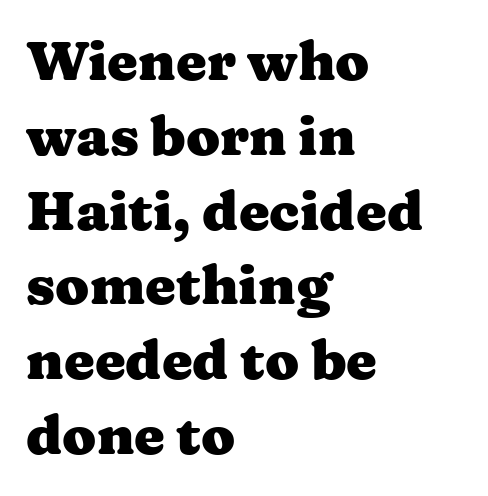
Q: Is the text bold? A: Yes.
Q: Is the text italic (slanted)? A: No, it is upright.
Q: Is the typeface a serif or a sans-serif typeface? A: Serif.
Q: Is the text underlined? A: No.
Q: How is the paragraph aligned? A: Left-aligned.
Q: Is the spacing between letters normal or unusually wide? A: Normal.
Q: Is the spacing between lines tight, normal or loose? A: Normal.
Q: Width (condensed, normal, or wide)? A: Wide.
Q: Stroke contrast? A: Medium.
Q: x-height? A: Medium.
Q: Monospaced? A: No.
